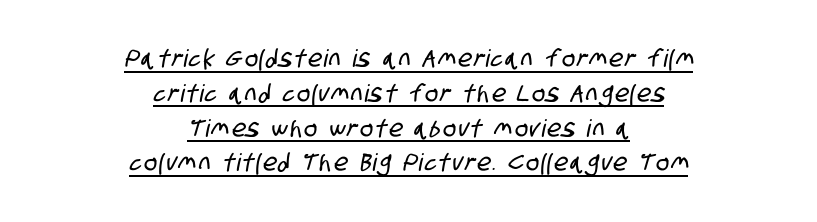
Q: Is the text underlined? A: Yes.
Q: How is the paragraph aligned? A: Centered.
Q: Is the spacing between lines tight, normal or loose? A: Normal.
